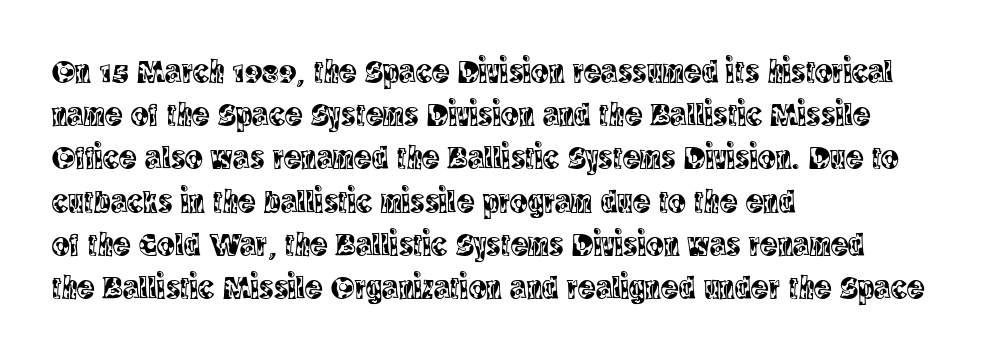
{"serif": "yes", "italic": "no", "width": "condensed", "x_height": "large", "monospaced": "no", "underline": "no", "align": "left", "line_spacing": "normal", "line_spacing_ratio": 1.31, "letter_spacing": "normal", "letter_spacing_em": 0.0, "glyph_px": 33}
